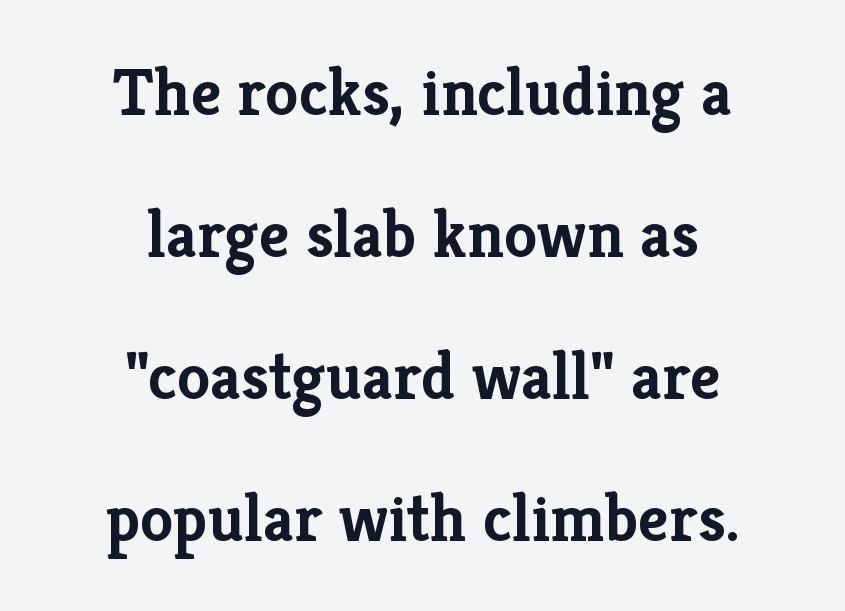
The image shows 67 px semibold serif type, upright; set centered, loose line spacing (2.12x), normal letter spacing, not underlined; low stroke contrast and a medium x-height.
